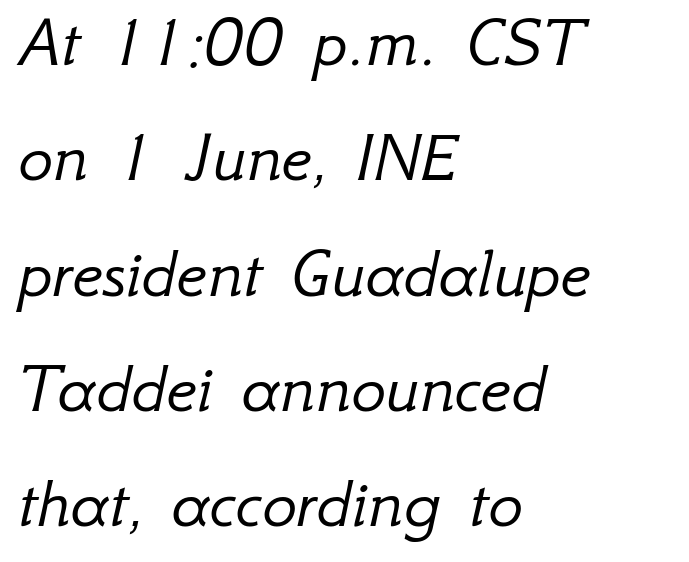
Q: Is the text bold? A: No.
Q: Is the text italic (slanted)? A: Yes, it leans right by about 12 degrees.
Q: Is the text underlined? A: No.
Q: How is the paragraph aligned? A: Left-aligned.
Q: Is the spacing between letters normal or unusually wide? A: Normal.
Q: Is the spacing between lines tight, normal or loose? A: Normal.
Q: Width (condensed, normal, or wide)? A: Normal.
Q: Stroke contrast? A: Low.
Q: x-height? A: Small.
Q: Monospaced? A: No.
